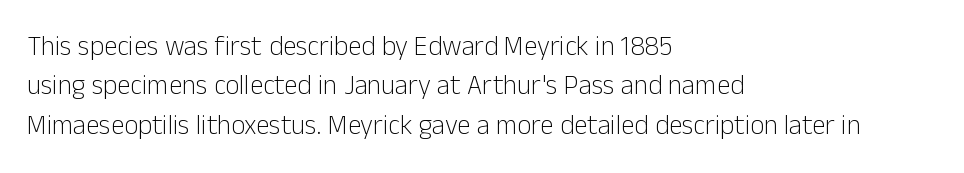
Q: Is the text bold? A: No.
Q: Is the text italic (slanted)? A: No, it is upright.
Q: Is the text underlined? A: No.
Q: How is the paragraph aligned? A: Left-aligned.
Q: Is the spacing between letters normal or unusually wide? A: Normal.
Q: Is the spacing between lines tight, normal or loose? A: Normal.
